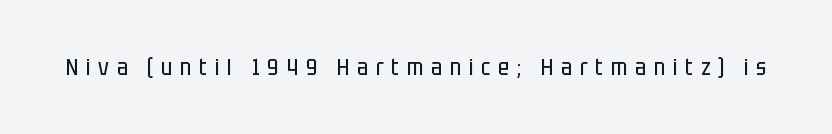
The image shows 23 px text type, upright; set unusually wide letter spacing (+0.34 em), not underlined.
